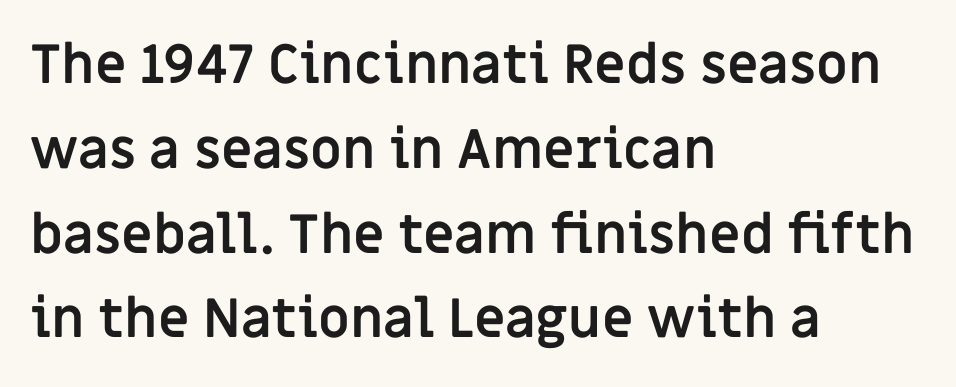
The image shows 54 px semibold sans-serif type, upright; set left-aligned, normal line spacing (1.57x), normal letter spacing, not underlined; low stroke contrast and a large x-height.
